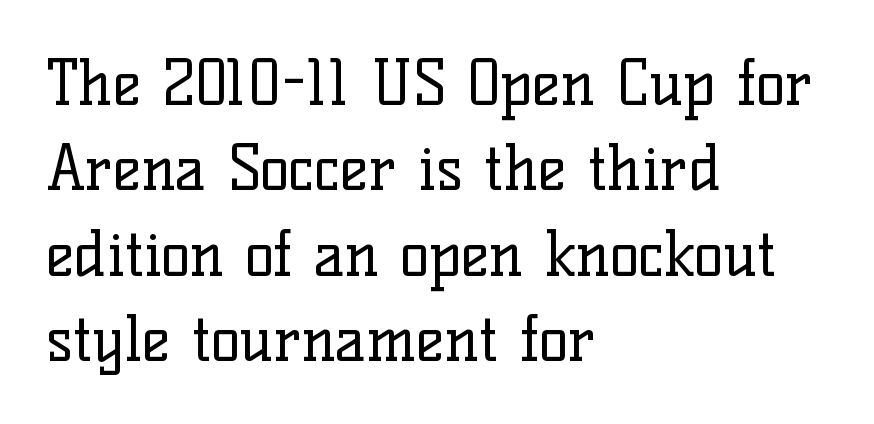
Q: Is the text bold? A: No.
Q: Is the text italic (slanted)? A: No, it is upright.
Q: Is the typeface a serif or a sans-serif typeface? A: Serif.
Q: Is the text underlined? A: No.
Q: How is the paragraph aligned? A: Left-aligned.
Q: Is the spacing between letters normal or unusually wide? A: Normal.
Q: Is the spacing between lines tight, normal or loose? A: Normal.
Q: Width (condensed, normal, or wide)? A: Normal.
Q: Stroke contrast? A: Low.
Q: x-height? A: Medium.
Q: Monospaced? A: No.
